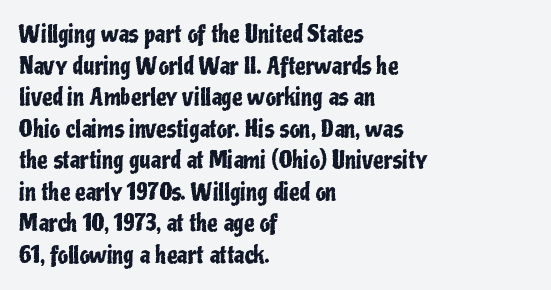
The letterforms sit shoulder to shoulder at normal distance. The paragraph has a hard left edge and a soft right edge. A clean baseline with only descenders dipping below it. No italicization has been applied; the sample stays upright.
